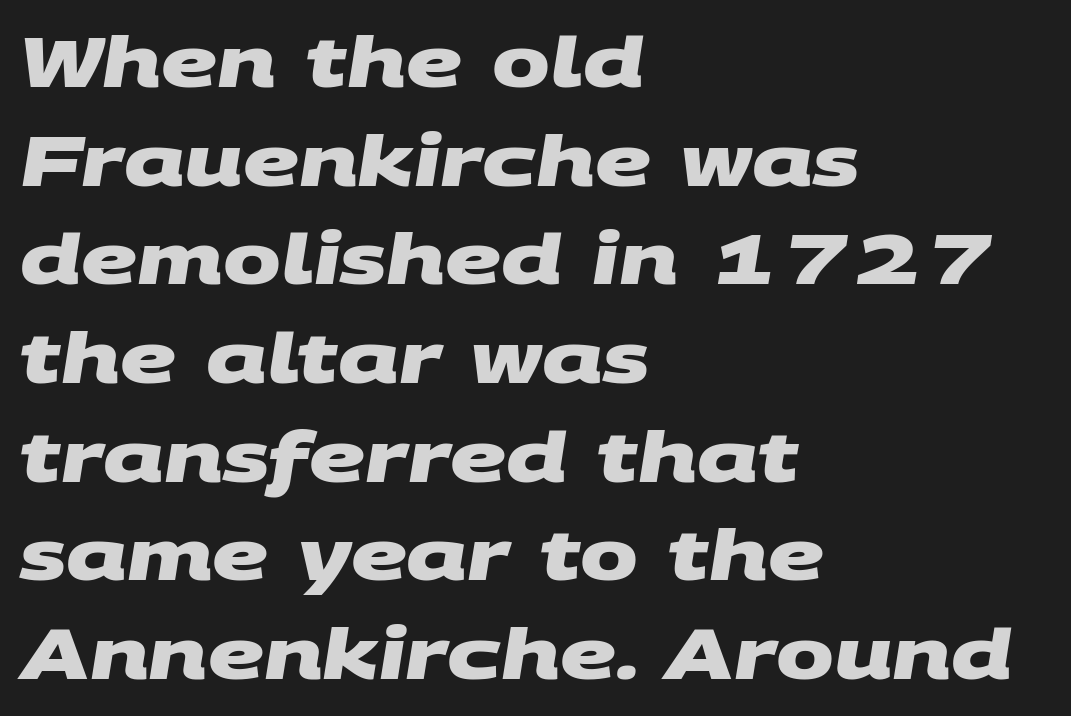
The image shows 69 px heavy, wide sans-serif type; set left-aligned, normal line spacing (1.43x), normal letter spacing, not underlined; medium stroke contrast and a large x-height.
